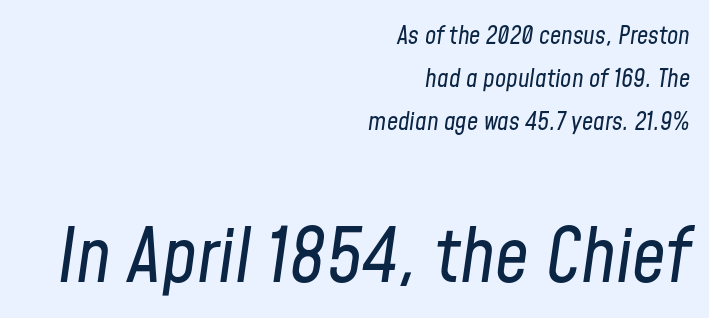
The image shows 75 px regular-weight, condensed type, italic (leaning right); set right-aligned, line spacing 1.72x, normal letter spacing, not underlined; the second (bottom) block is 3.0x larger; low stroke contrast and a medium x-height.
